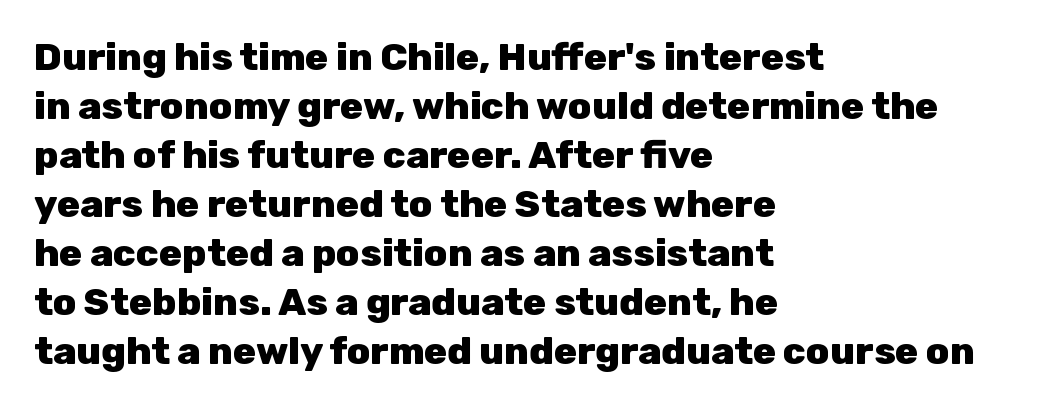
Q: Is the text bold? A: Yes.
Q: Is the text italic (slanted)? A: No, it is upright.
Q: Is the typeface a serif or a sans-serif typeface? A: Sans-serif.
Q: Is the text underlined? A: No.
Q: How is the paragraph aligned? A: Left-aligned.
Q: Is the spacing between letters normal or unusually wide? A: Normal.
Q: Is the spacing between lines tight, normal or loose? A: Normal.
Q: Width (condensed, normal, or wide)? A: Normal.
Q: Stroke contrast? A: Low.
Q: x-height? A: Medium.
Q: Monospaced? A: No.
